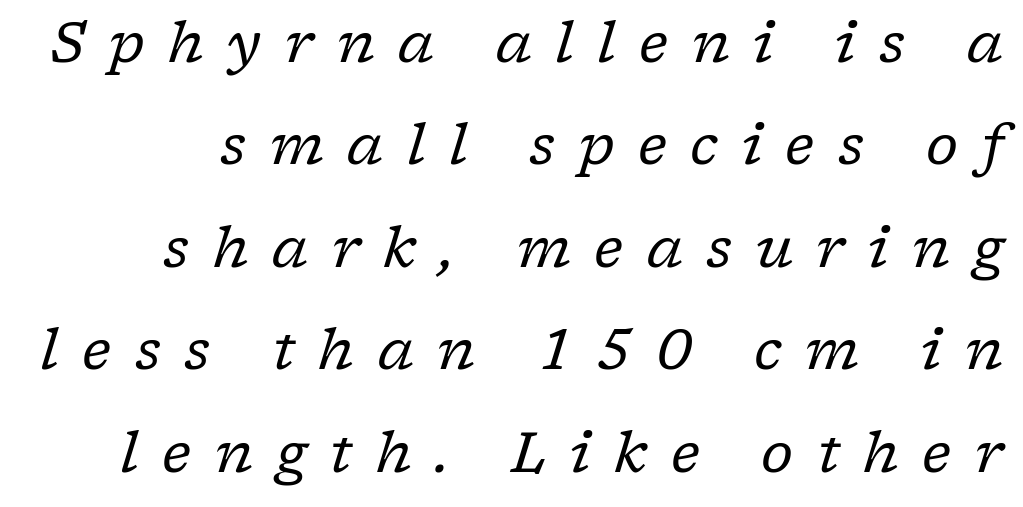
{"serif": "yes", "italic": "yes", "lean": "right", "slant_degrees": 17, "bold": "no", "weight": "regular", "width": "normal", "stroke_contrast": "low", "x_height": "medium", "monospaced": "no", "underline": "no", "line_spacing_ratio": 1.83, "letter_spacing": "wide", "letter_spacing_em": 0.42, "glyph_px": 56}
